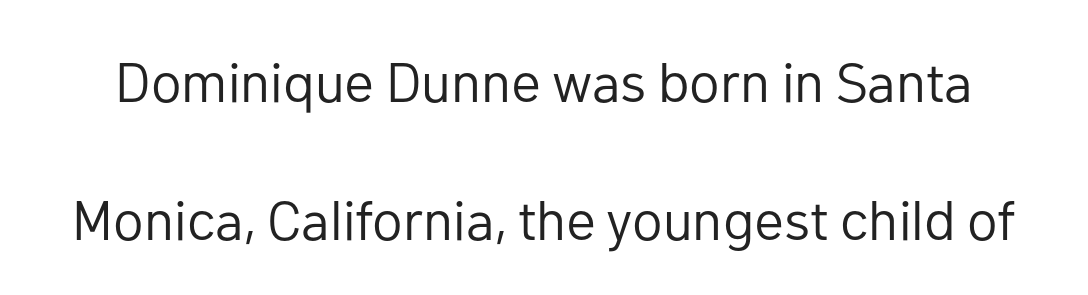
{"serif": "no", "italic": "no", "bold": "no", "weight": "regular", "width": "normal", "stroke_contrast": "low", "x_height": "medium", "monospaced": "no", "underline": "no", "line_spacing": "loose", "line_spacing_ratio": 2.46, "letter_spacing": "normal", "letter_spacing_em": 0.0, "glyph_px": 56}
